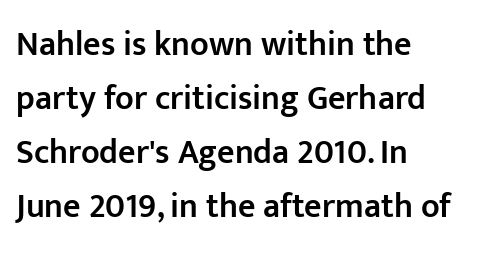
Q: Is the text bold? A: Semi-bold.
Q: Is the text italic (slanted)? A: No, it is upright.
Q: Is the typeface a serif or a sans-serif typeface? A: Sans-serif.
Q: Is the text underlined? A: No.
Q: How is the paragraph aligned? A: Left-aligned.
Q: Is the spacing between letters normal or unusually wide? A: Normal.
Q: Is the spacing between lines tight, normal or loose? A: Normal.
Q: Width (condensed, normal, or wide)? A: Normal.
Q: Stroke contrast? A: Low.
Q: x-height? A: Medium.
Q: Monospaced? A: No.
